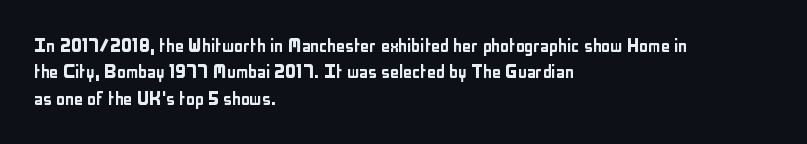
{"italic": "no", "underline": "no", "align": "left", "line_spacing_ratio": 1.2, "letter_spacing": "normal", "letter_spacing_em": 0.0, "glyph_px": 22}
